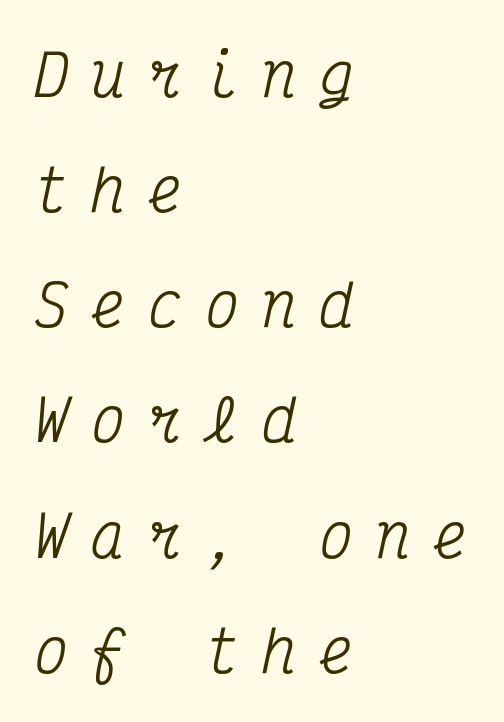
Q: Is the text italic (slanted)? A: Yes, it leans right by about 12 degrees.
Q: Is the typeface a serif or a sans-serif typeface? A: Serif.
Q: Is the text underlined? A: No.
Q: How is the paragraph aligned? A: Left-aligned.
Q: Is the spacing between letters normal or unusually wide? A: Unusually wide.
Q: Is the spacing between lines tight, normal or loose? A: Loose.
Q: Width (condensed, normal, or wide)? A: Condensed.
Q: Stroke contrast? A: Medium.
Q: x-height? A: Medium.
Q: Monospaced? A: Yes.
